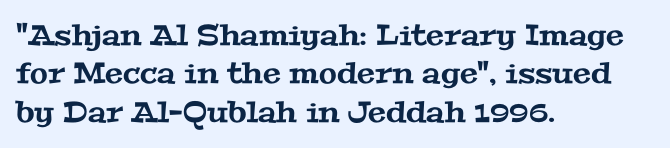
The image shows 29 px wide serif type; set left-aligned, normal line spacing (1.32x), normal letter spacing, not underlined; medium stroke contrast and a medium x-height.
